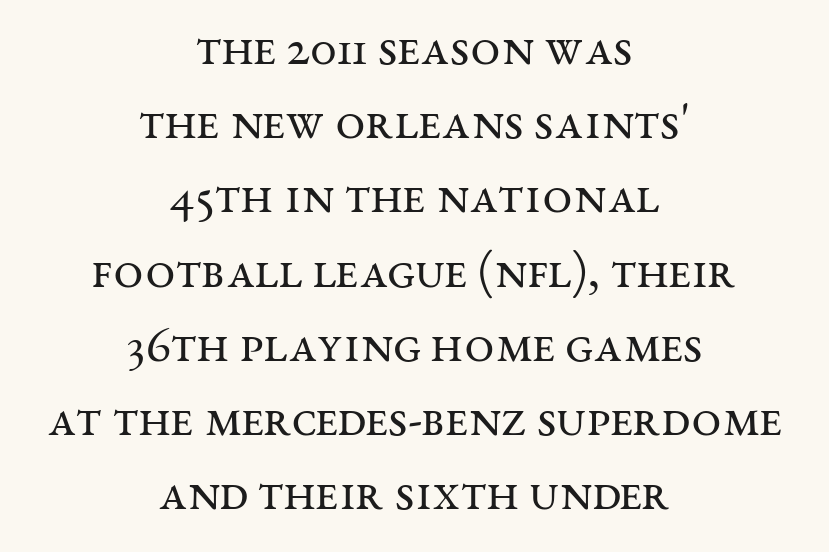
{"serif": "yes", "italic": "no", "bold": "no", "weight": "regular", "width": "wide", "stroke_contrast": "medium", "x_height": "large", "monospaced": "no", "underline": "no", "align": "center", "line_spacing": "normal", "line_spacing_ratio": 1.4, "letter_spacing": "normal", "letter_spacing_em": 0.0, "glyph_px": 53}
